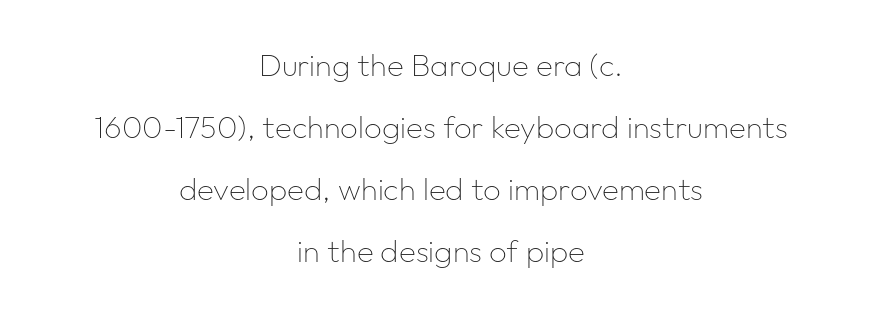
The image shows 31 px thin sans-serif type, upright; set centered, loose line spacing (2.0x), normal letter spacing, not underlined; low stroke contrast and a medium x-height.
